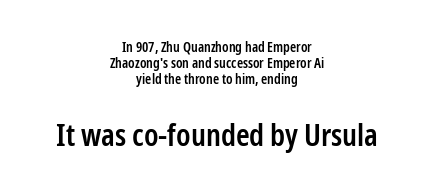
The image shows 31 px semibold, condensed sans-serif type, upright; set centered, tight line spacing (1.14x), normal letter spacing, not underlined; the second (bottom) block is 2.21x larger; low stroke contrast and a medium x-height.
